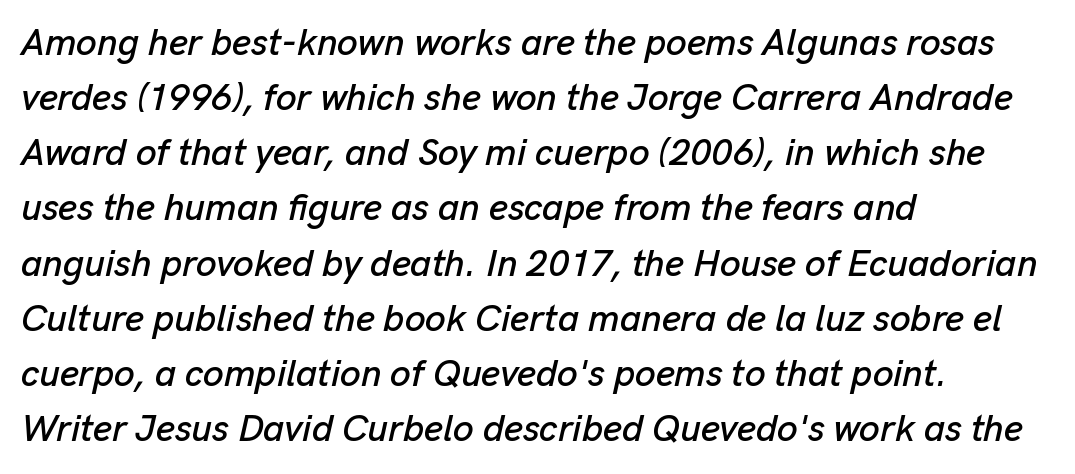
The image shows 37 px text type, italic (leaning right); set left-aligned, normal line spacing (1.49x), normal letter spacing, not underlined; low stroke contrast and a medium x-height.
